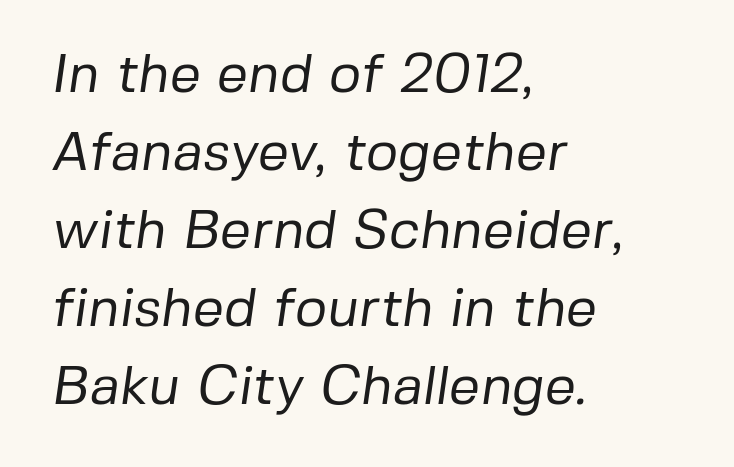
{"serif": "no", "bold": "no", "weight": "regular", "width": "normal", "stroke_contrast": "low", "x_height": "medium", "monospaced": "no", "underline": "no", "align": "left", "line_spacing": "normal", "line_spacing_ratio": 1.42, "letter_spacing": "normal", "letter_spacing_em": 0.0, "glyph_px": 55}
